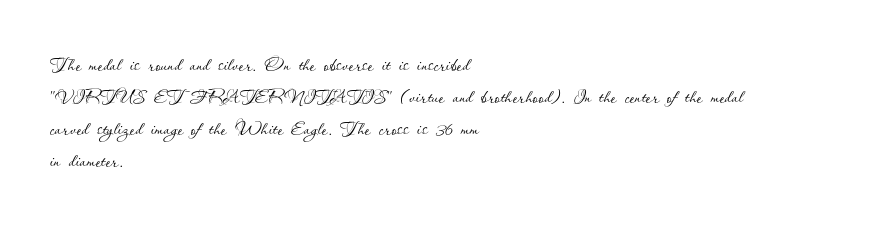
{"bold": "no", "underline": "no", "align": "left", "line_spacing_ratio": 1.23, "letter_spacing": "normal", "letter_spacing_em": 0.0, "glyph_px": 26}
